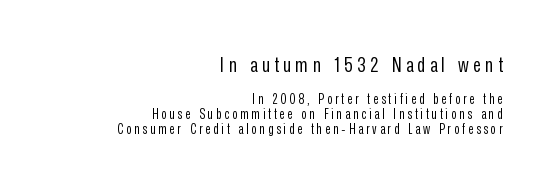
Ordinary non-slanted type is in use. Bigger letters appear in the top chunk; the bottom chunk is reduced. You could barely slide anything between these rows. Layout note: lines flush right.
